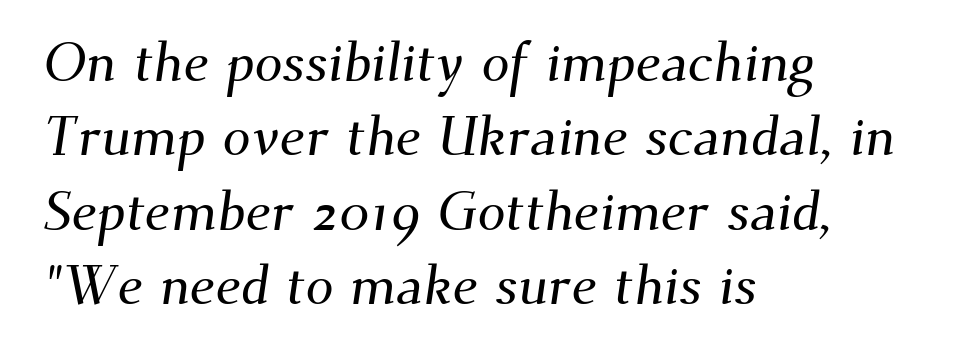
Q: Is the typeface a serif or a sans-serif typeface? A: Serif.
Q: Is the text underlined? A: No.
Q: How is the paragraph aligned? A: Left-aligned.
Q: Is the spacing between letters normal or unusually wide? A: Normal.
Q: Is the spacing between lines tight, normal or loose? A: Normal.
Q: Width (condensed, normal, or wide)? A: Normal.
Q: Stroke contrast? A: Medium.
Q: x-height? A: Small.
Q: Monospaced? A: No.
